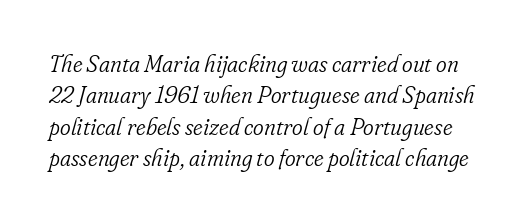
Ink coverage per letter is moderate at most. Yep, that's italic — everything's leaning. The specimen omits any rule beneath the text block's lines. If you measured baseline to baseline, you'd find a middling distance.
